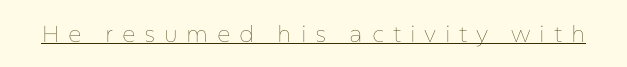
Q: Is the text bold? A: No.
Q: Is the text italic (slanted)? A: No, it is upright.
Q: Is the text underlined? A: Yes.
Q: Is the spacing between letters normal or unusually wide? A: Unusually wide.
